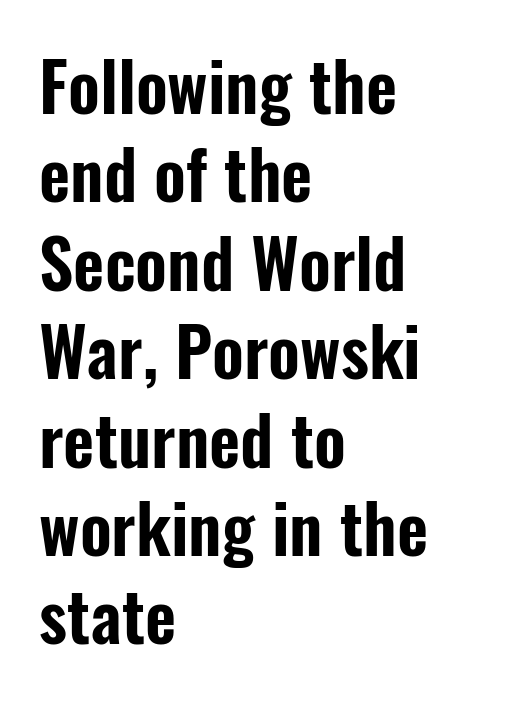
The space directly below the letters is spotless. Compared with a centered layout, this one pins lines to the left instead. Think of a printed novel: that variable character pitch is what you see here. Each word holds together tightly as a unit, with standard inter-letter gaps.
